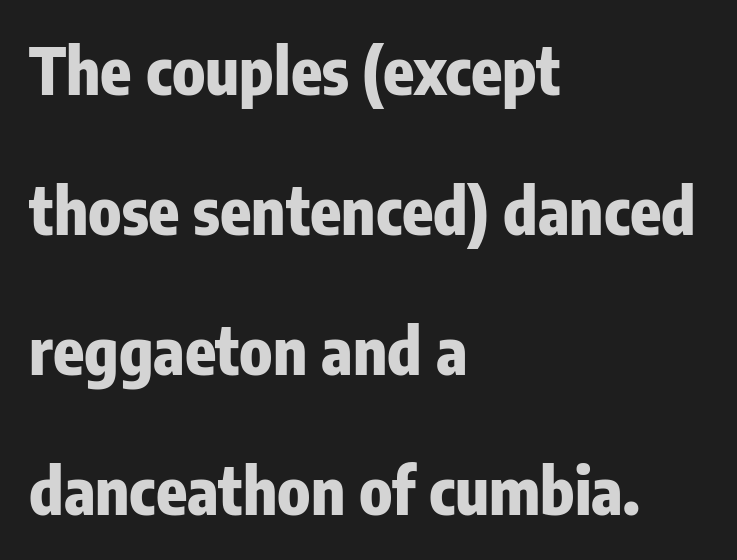
Q: Is the text bold? A: Yes.
Q: Is the text italic (slanted)? A: No, it is upright.
Q: Is the typeface a serif or a sans-serif typeface? A: Sans-serif.
Q: Is the text underlined? A: No.
Q: How is the paragraph aligned? A: Left-aligned.
Q: Is the spacing between letters normal or unusually wide? A: Normal.
Q: Is the spacing between lines tight, normal or loose? A: Loose.
Q: Width (condensed, normal, or wide)? A: Condensed.
Q: Stroke contrast? A: Low.
Q: x-height? A: Medium.
Q: Monospaced? A: No.
